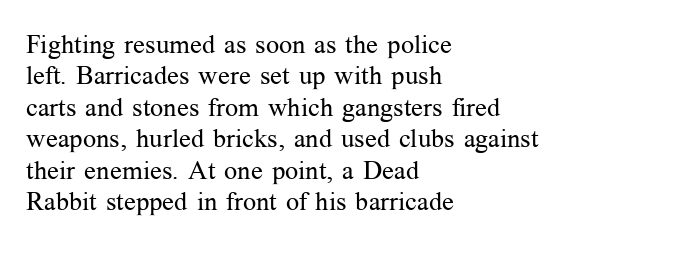
Q: Is the text bold? A: No.
Q: Is the text italic (slanted)? A: No, it is upright.
Q: Is the text underlined? A: No.
Q: How is the paragraph aligned? A: Left-aligned.
Q: Is the spacing between letters normal or unusually wide? A: Normal.
